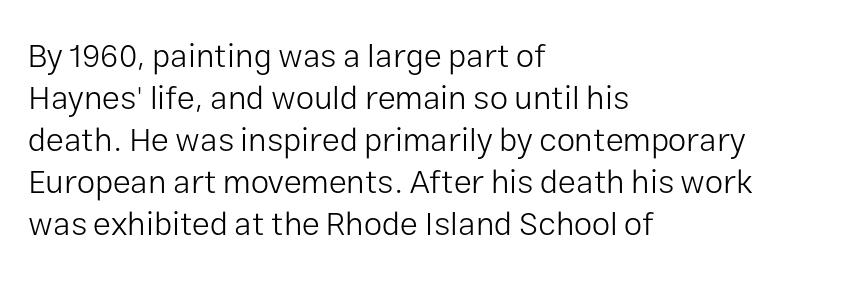
Q: Is the text bold? A: No.
Q: Is the text italic (slanted)? A: No, it is upright.
Q: Is the typeface a serif or a sans-serif typeface? A: Sans-serif.
Q: Is the text underlined? A: No.
Q: How is the paragraph aligned? A: Left-aligned.
Q: Is the spacing between letters normal or unusually wide? A: Normal.
Q: Is the spacing between lines tight, normal or loose? A: Normal.
Q: Width (condensed, normal, or wide)? A: Normal.
Q: Stroke contrast? A: Low.
Q: x-height? A: Medium.
Q: Monospaced? A: No.
